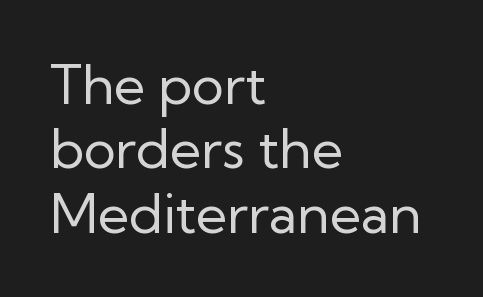
Q: Is the text bold? A: No.
Q: Is the text italic (slanted)? A: No, it is upright.
Q: Is the typeface a serif or a sans-serif typeface? A: Sans-serif.
Q: Is the text underlined? A: No.
Q: How is the paragraph aligned? A: Left-aligned.
Q: Is the spacing between letters normal or unusually wide? A: Normal.
Q: Width (condensed, normal, or wide)? A: Normal.
Q: Stroke contrast? A: Low.
Q: x-height? A: Medium.
Q: Monospaced? A: No.
